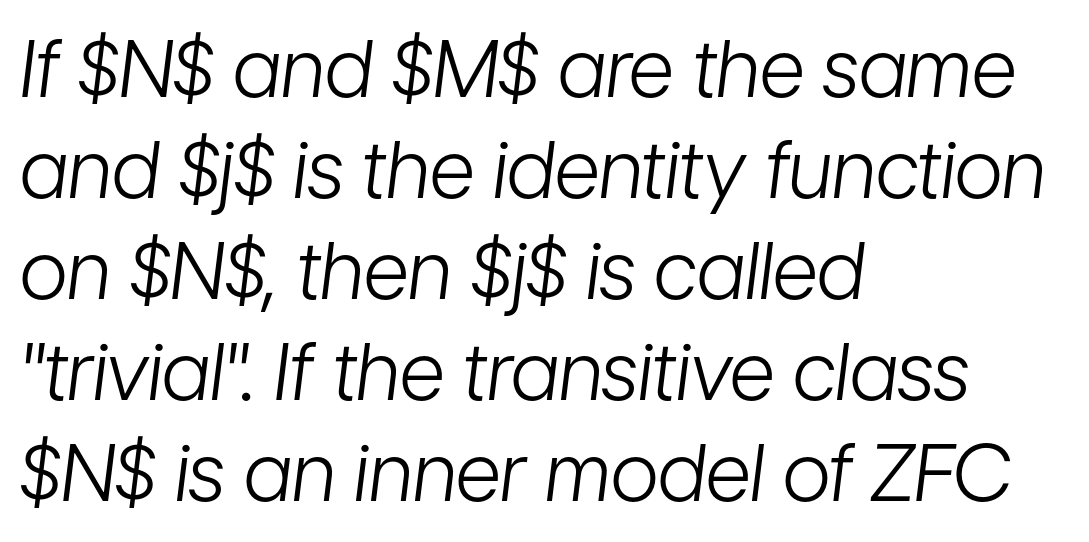
A typesetter would mark this as italic. The ragged edge is on the right, which tells us the setting is flush left. The foot of each line stays bare and open. The face used here is proportionally spaced, like ordinary book or web type.
